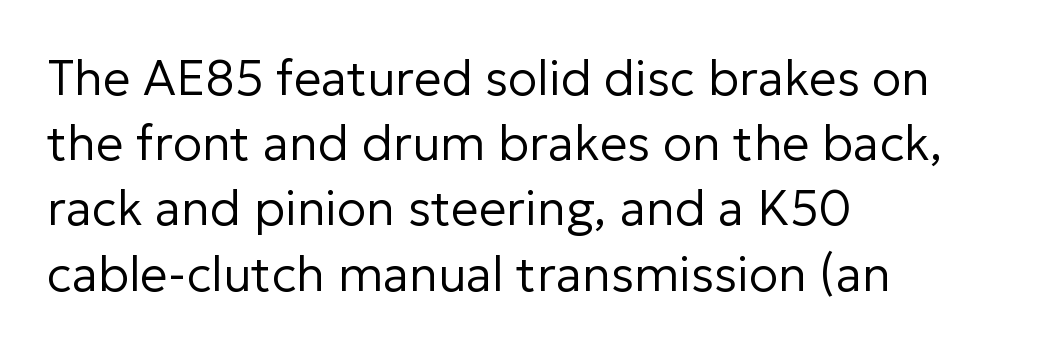
{"serif": "no", "italic": "no", "bold": "no", "weight": "regular", "width": "normal", "stroke_contrast": "low", "x_height": "medium", "monospaced": "no", "underline": "no", "align": "left", "line_spacing": "normal", "line_spacing_ratio": 1.33, "letter_spacing": "normal", "letter_spacing_em": 0.0, "glyph_px": 49}
